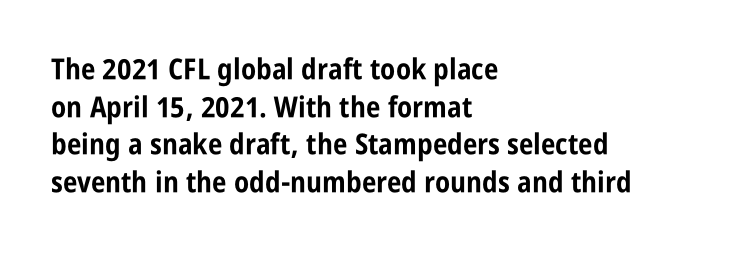
{"serif": "no", "italic": "no", "bold": "yes", "weight": "bold", "width": "condensed", "stroke_contrast": "low", "x_height": "large", "monospaced": "no", "underline": "no", "align": "left", "line_spacing": "normal", "line_spacing_ratio": 1.3, "letter_spacing": "normal", "letter_spacing_em": 0.0, "glyph_px": 29}
